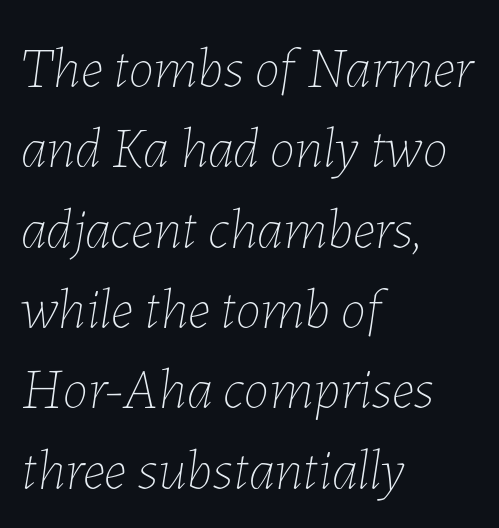
Alignment: flush left. A normal amount of white space separates one row of letters from the next. Nothing unusual about the tracking: characters are spaced as the font intends. These lines are rendered in a variable-pitch font.
